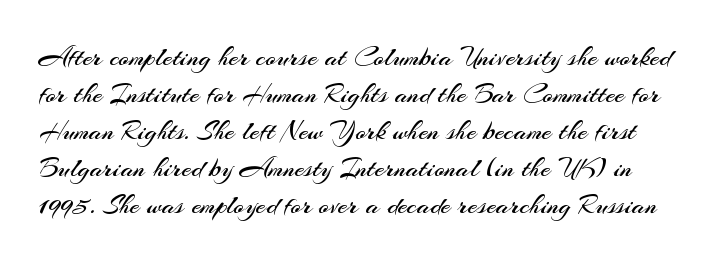
Q: Is the text bold? A: No.
Q: Is the text italic (slanted)? A: Yes.
Q: Is the typeface a serif or a sans-serif typeface? A: Sans-serif.
Q: Is the text underlined? A: No.
Q: Is the spacing between letters normal or unusually wide? A: Normal.
Q: Is the spacing between lines tight, normal or loose? A: Normal.
Q: Width (condensed, normal, or wide)? A: Normal.
Q: Stroke contrast? A: Medium.
Q: x-height? A: Small.
Q: Monospaced? A: No.
